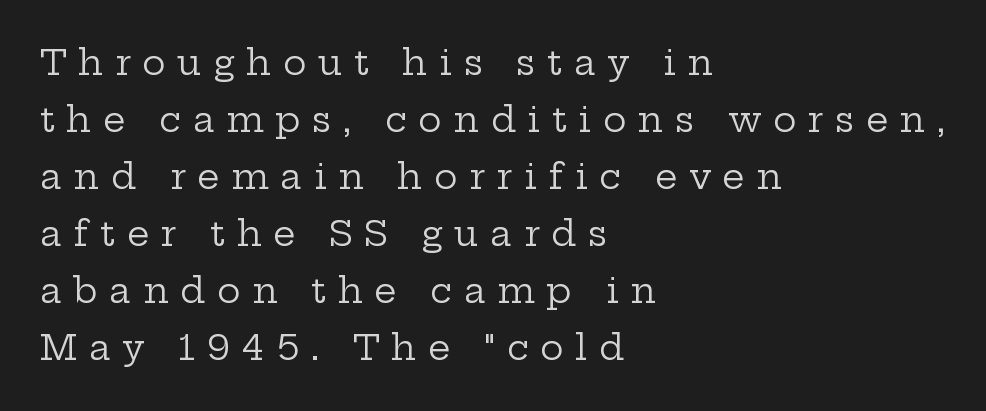
Q: Is the text bold? A: No.
Q: Is the text italic (slanted)? A: No, it is upright.
Q: Is the typeface a serif or a sans-serif typeface? A: Serif.
Q: Is the text underlined? A: No.
Q: How is the paragraph aligned? A: Left-aligned.
Q: Is the spacing between letters normal or unusually wide? A: Unusually wide.
Q: Is the spacing between lines tight, normal or loose? A: Normal.
Q: Width (condensed, normal, or wide)? A: Wide.
Q: Stroke contrast? A: Low.
Q: x-height? A: Medium.
Q: Monospaced? A: No.
